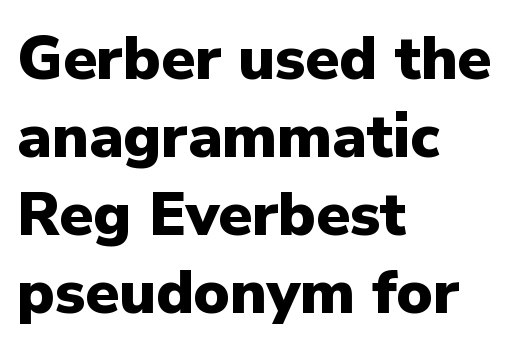
{"serif": "no", "italic": "no", "bold": "yes", "weight": "heavy", "width": "normal", "stroke_contrast": "low", "x_height": "medium", "monospaced": "no", "underline": "no", "align": "left", "line_spacing": "normal", "line_spacing_ratio": 1.28, "letter_spacing": "normal", "letter_spacing_em": 0.0, "glyph_px": 61}
